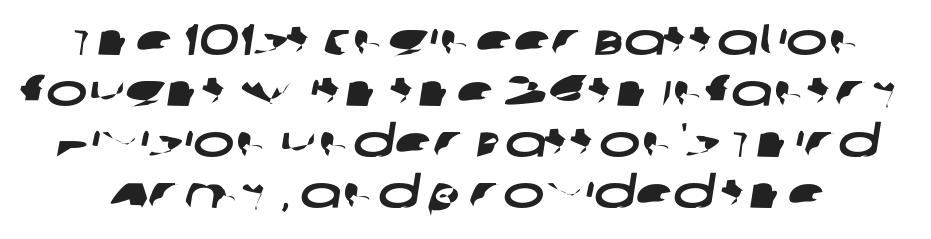
The text was rendered using a sans face with plain stroke endings. In terms of letterspacing, this is plain default setting. The passage shown is not underscored anywhere. Here the designer chose a conventional face with non-uniform glyph widths.
